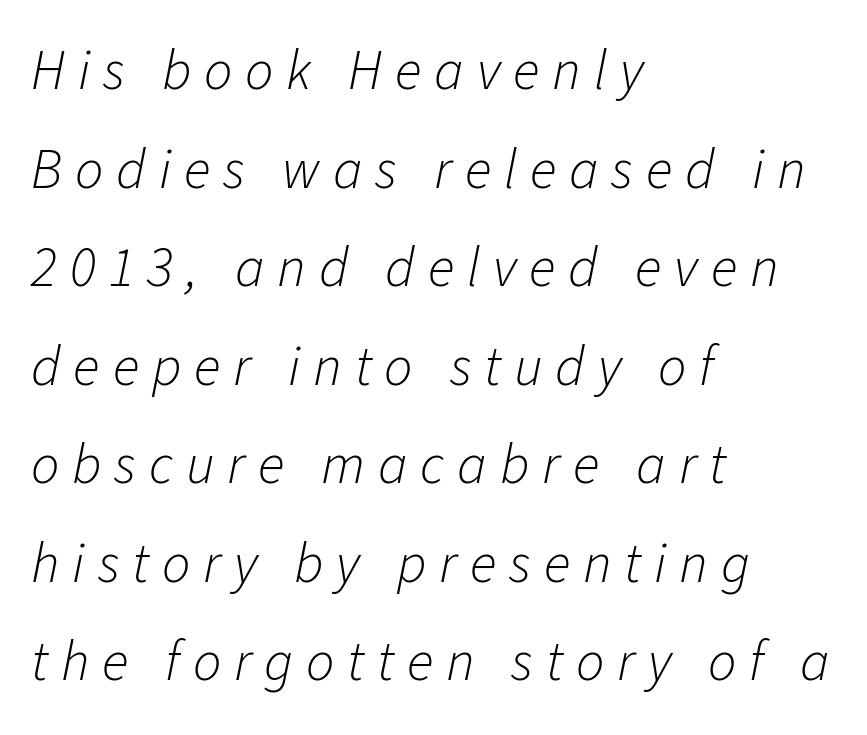
The image shows 56 px light type, italic (leaning right); set left-aligned, line spacing 1.76x, unusually wide letter spacing (+0.23 em), not underlined; low stroke contrast and a medium x-height.
